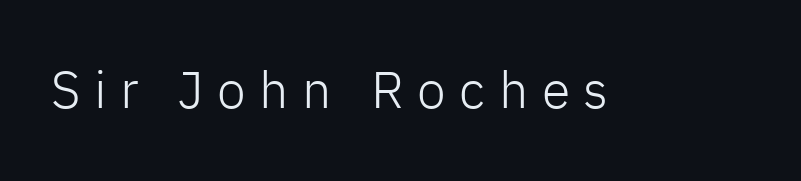
When letters stand straight like this, we call the style roman or upright. Compared with a typical body face, this is equally light or lighter still. The tracking reads as deliberately expanded to a designer's eye. The face used here is proportionally spaced, like ordinary book or web type. This rendering employs a face without finishing strokes, i.e., a sans-serif.
